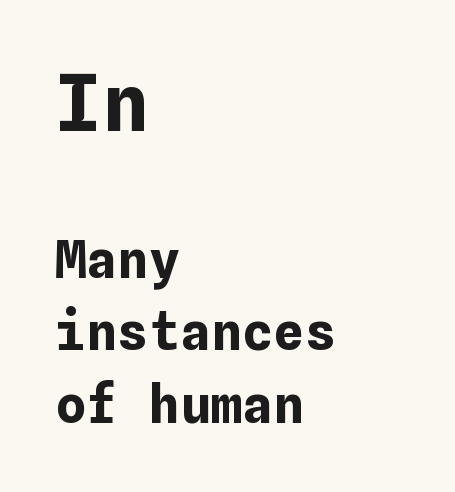
The image shows 78 px bold type, upright; set left-aligned, normal line spacing (1.4x), normal letter spacing, not underlined; the first (top) block is 1.5x larger; low stroke contrast and a medium x-height.
